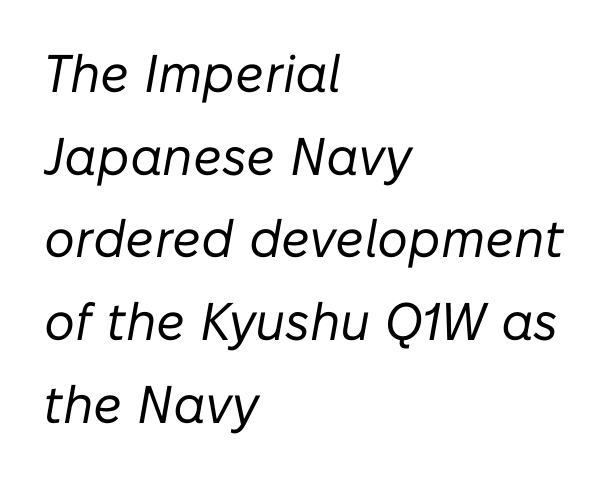
Short note: letters normally spaced. Note the varied advance widths — an 'i' is clearly narrower than an 'm'. The glyphs are unaccompanied by any horizontal stroke below them. A typesetter would call this leading conventional body-copy spacing.
